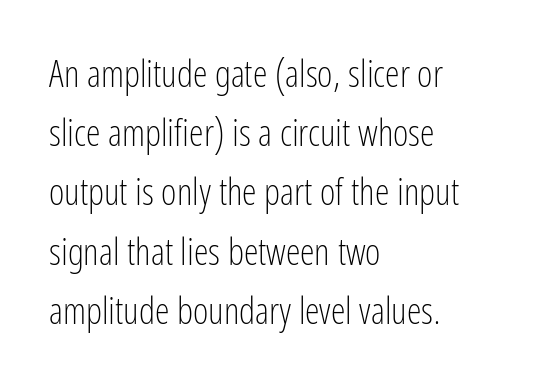
{"serif": "no", "italic": "no", "bold": "no", "weight": "light", "width": "condensed", "stroke_contrast": "low", "x_height": "medium", "monospaced": "no", "underline": "no", "align": "left", "line_spacing": "normal", "line_spacing_ratio": 1.6, "letter_spacing": "normal", "letter_spacing_em": 0.0, "glyph_px": 37}
